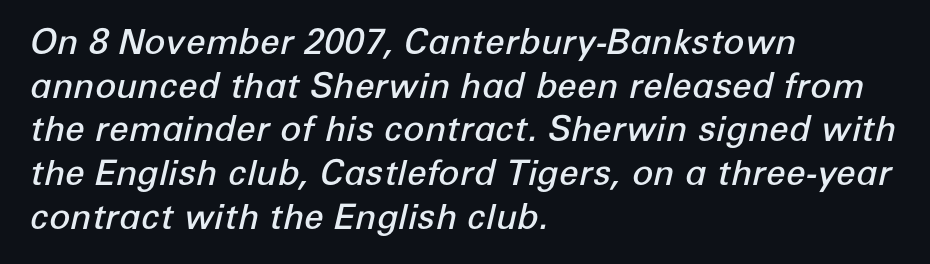
The image shows 35 px semibold type, italic (leaning right); set left-aligned, normal line spacing (1.25x), normal letter spacing, not underlined; low stroke contrast and a medium x-height.
